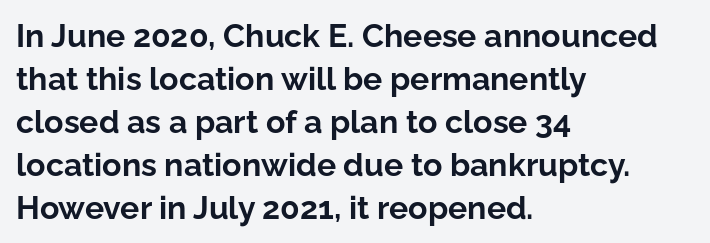
The image shows 32 px bold sans-serif type, upright; set left-aligned, normal line spacing (1.34x), normal letter spacing, not underlined; low stroke contrast and a medium x-height.
